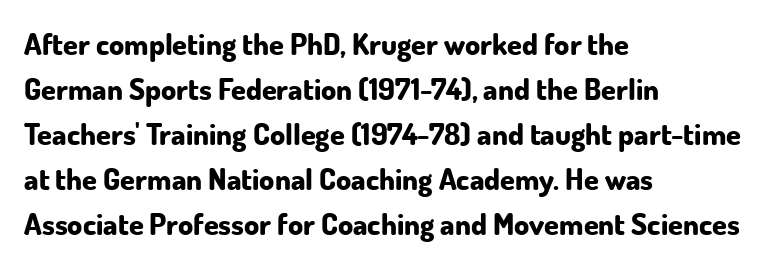
The image shows 30 px bold sans-serif type, upright; set left-aligned, normal line spacing (1.5x), normal letter spacing, not underlined; low stroke contrast and a small x-height.
